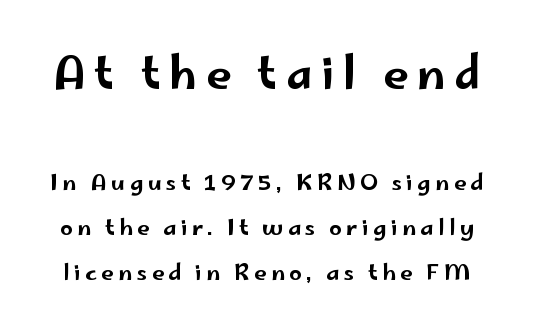
Q: Is the text italic (slanted)? A: No, it is upright.
Q: Is the typeface a serif or a sans-serif typeface? A: Sans-serif.
Q: Is the text underlined? A: No.
Q: Is the spacing between letters normal or unusually wide? A: Unusually wide.
Q: Is the spacing between lines tight, normal or loose? A: Loose.
Q: Which block of text is set in a larger size, the first (top) or the second (bottom)? A: The first (top) one.
Q: Width (condensed, normal, or wide)? A: Wide.
Q: Stroke contrast? A: Low.
Q: x-height? A: Small.
Q: Monospaced? A: No.
